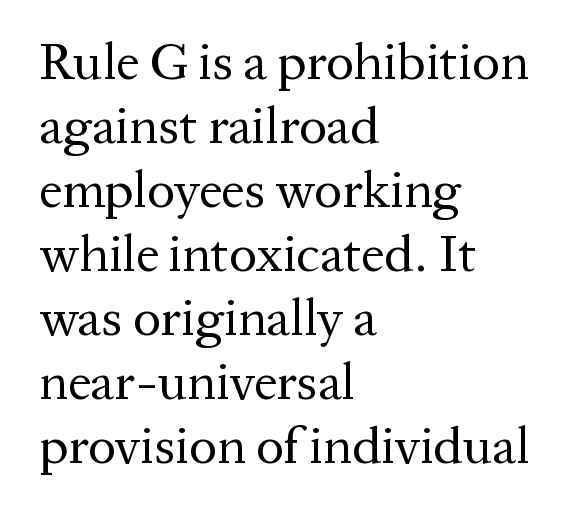
{"serif": "yes", "italic": "no", "bold": "no", "weight": "regular", "width": "normal", "stroke_contrast": "medium", "x_height": "medium", "monospaced": "no", "underline": "no", "align": "left", "line_spacing_ratio": 1.23, "letter_spacing": "normal", "letter_spacing_em": 0.0, "glyph_px": 52}
